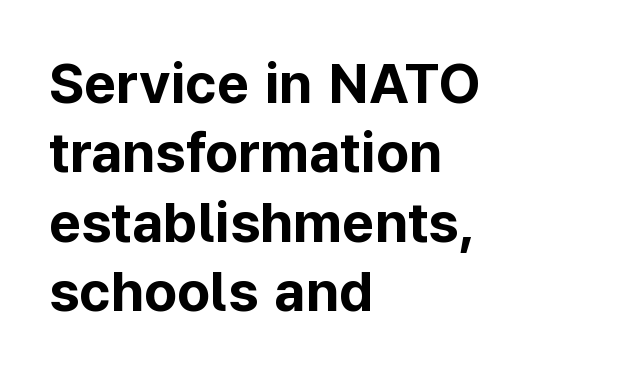
{"serif": "no", "italic": "no", "bold": "yes", "weight": "bold", "width": "normal", "stroke_contrast": "low", "x_height": "medium", "monospaced": "no", "underline": "no", "align": "left", "line_spacing_ratio": 1.24, "letter_spacing": "normal", "letter_spacing_em": 0.0, "glyph_px": 56}
